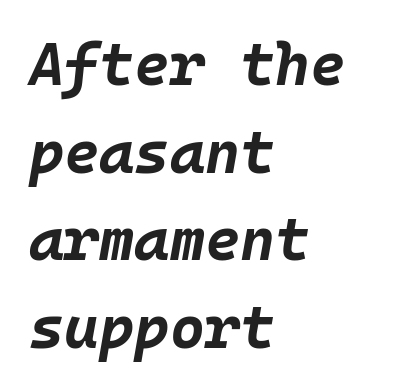
Q: Is the text bold? A: Yes.
Q: Is the text italic (slanted)? A: Yes, it leans right by about 10 degrees.
Q: Is the text underlined? A: No.
Q: How is the paragraph aligned? A: Left-aligned.
Q: Is the spacing between letters normal or unusually wide? A: Normal.
Q: Is the spacing between lines tight, normal or loose? A: Normal.
Q: Width (condensed, normal, or wide)? A: Normal.
Q: Stroke contrast? A: Low.
Q: x-height? A: Large.
Q: Monospaced? A: Yes.
